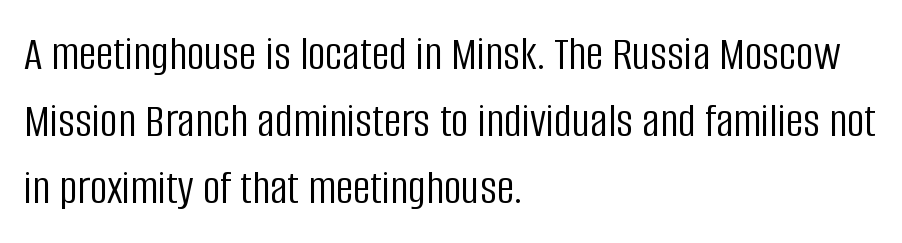
{"serif": "no", "italic": "no", "bold": "no", "weight": "light", "width": "condensed", "stroke_contrast": "low", "x_height": "large", "monospaced": "no", "underline": "no", "align": "left", "line_spacing": "normal", "line_spacing_ratio": 1.37, "letter_spacing": "normal", "letter_spacing_em": 0.0, "glyph_px": 49}
